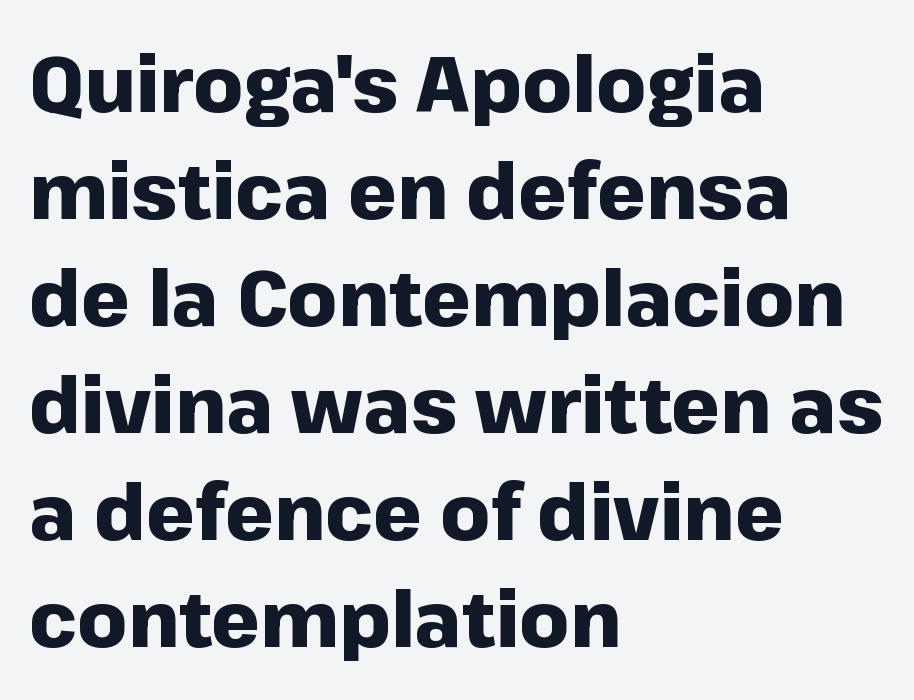
You'd pick this weight for a headline — it's a proper bold. Characters remain perfectly vertical along every line. Leftover space on each line is placed entirely after the last word. Letter spacing: default. The type family on display is of the sans-serif kind. Successive baselines arrive at the customary interval.
